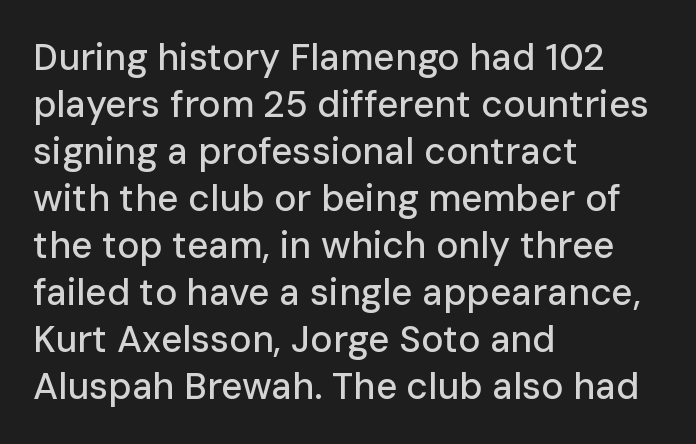
{"serif": "no", "italic": "no", "width": "normal", "stroke_contrast": "low", "x_height": "medium", "monospaced": "no", "underline": "no", "align": "left", "line_spacing": "normal", "line_spacing_ratio": 1.27, "letter_spacing": "normal", "letter_spacing_em": 0.0, "glyph_px": 37}
